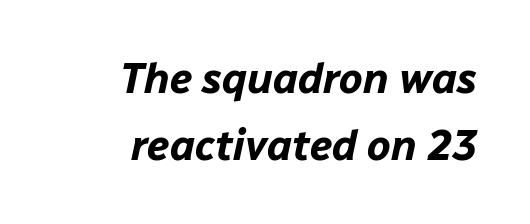
The image shows 42 px bold type, italic (leaning right); set right-aligned, normal line spacing (1.59x), normal letter spacing, not underlined; low stroke contrast and a medium x-height.
